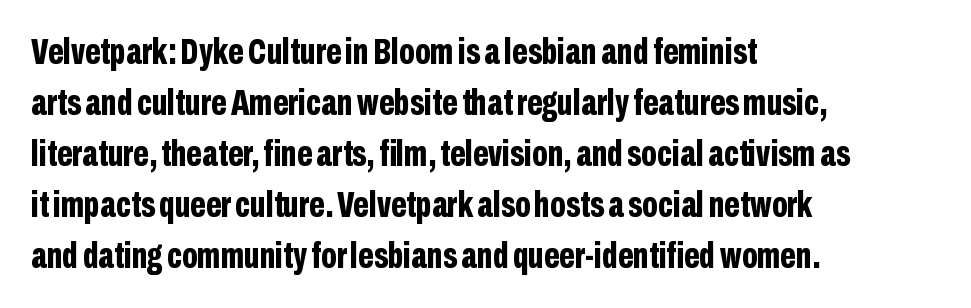
No feet cap the strokes, marking this as sans-serif type. Proportional: the letters do not fall into vertical columns. A bare baseline throughout the passage. What's the leading like? Ordinary, nothing unusual. On the weight axis this lands at bold, roughly 700. Nope, not italic — everything's standing straight.
